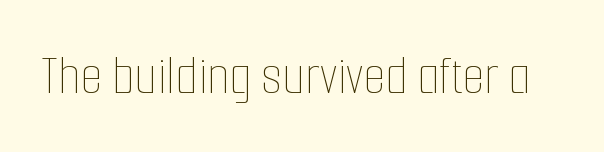
{"italic": "no", "bold": "no", "weight": "thin", "width": "condensed", "stroke_contrast": "low", "x_height": "medium", "monospaced": "no", "underline": "no", "letter_spacing": "normal", "letter_spacing_em": 0.0, "glyph_px": 57}
